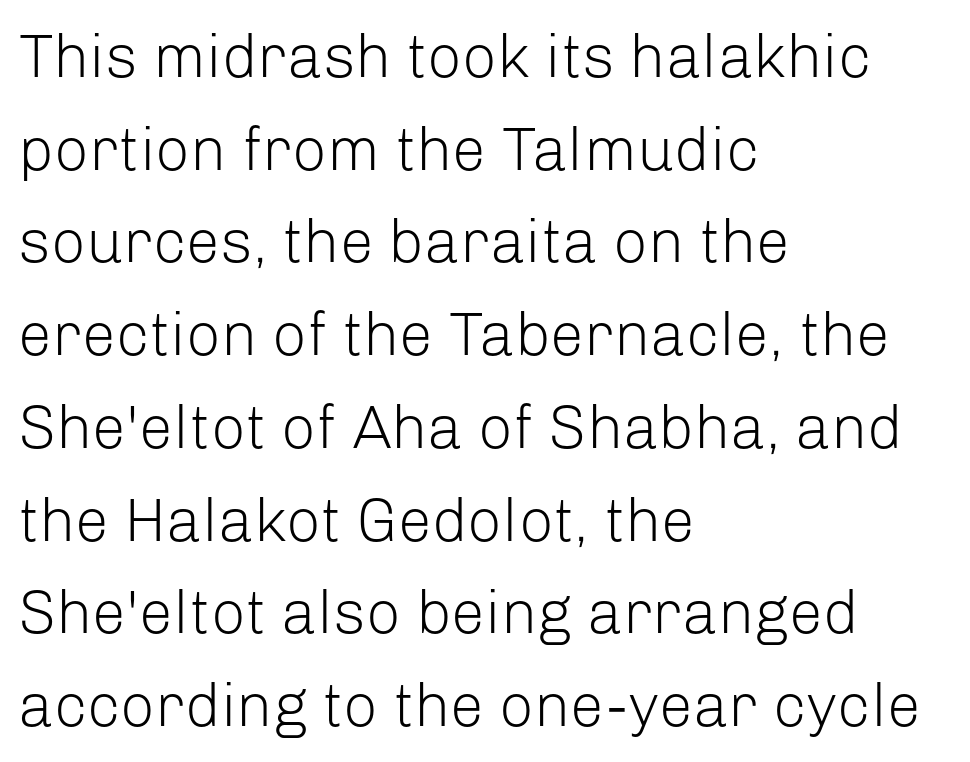
Regarding leading, the lines here are spaced in the standard way. Words appear dense and cohesive because spacing is normal. Note: no serifs on the glyphs. Posture: straight, roman, zero tilt.
